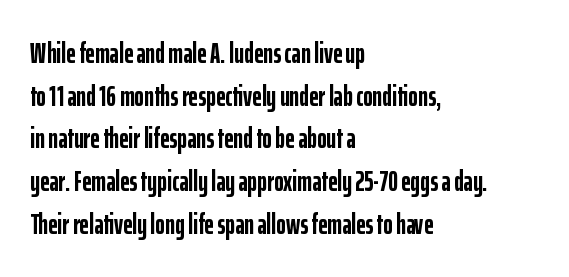
{"serif": "no", "italic": "no", "bold": "yes", "weight": "semibold", "width": "condensed", "stroke_contrast": "low", "x_height": "medium", "monospaced": "no", "underline": "no", "align": "left", "line_spacing": "normal", "line_spacing_ratio": 1.47, "letter_spacing": "normal", "letter_spacing_em": 0.0, "glyph_px": 29}
